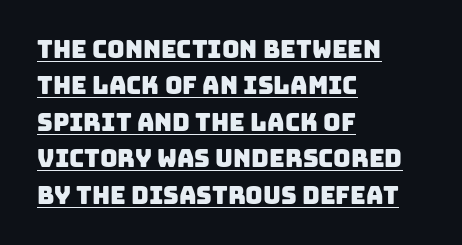
{"underline": "yes", "align": "left", "line_spacing": "normal", "line_spacing_ratio": 1.52, "letter_spacing": "normal", "letter_spacing_em": 0.0, "glyph_px": 24}
